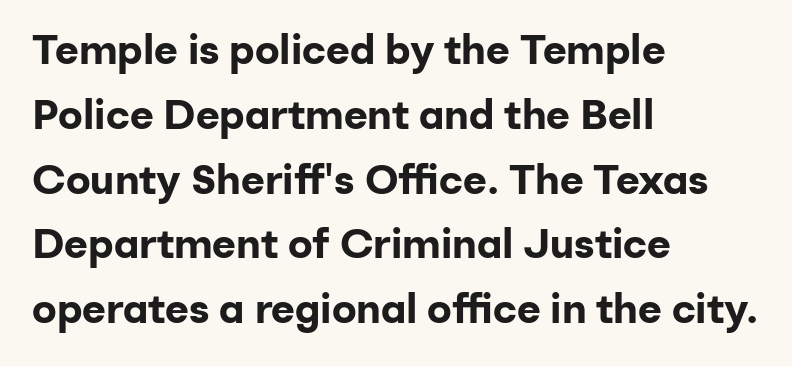
Q: Is the text bold? A: Yes.
Q: Is the text italic (slanted)? A: No, it is upright.
Q: Is the typeface a serif or a sans-serif typeface? A: Sans-serif.
Q: Is the text underlined? A: No.
Q: How is the paragraph aligned? A: Left-aligned.
Q: Is the spacing between letters normal or unusually wide? A: Normal.
Q: Is the spacing between lines tight, normal or loose? A: Normal.
Q: Width (condensed, normal, or wide)? A: Normal.
Q: Stroke contrast? A: Low.
Q: x-height? A: Medium.
Q: Monospaced? A: No.
